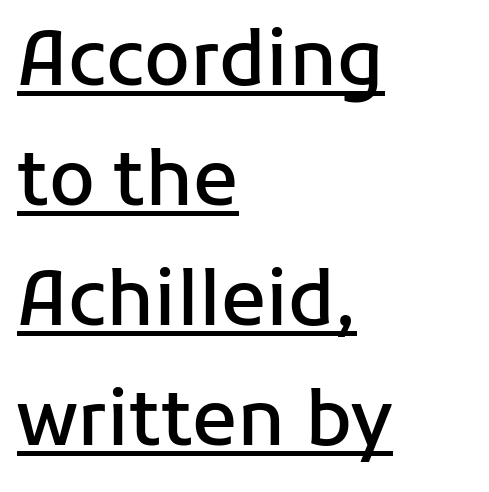
Notice how a bar underscores the lettering throughout. One-word summary of the alignment: left. In terms of leading, this rendering sits right in the middle. Here the glyphs are tracked normally, forming tight word shapes. Every character sits straight up, as roman type does. Spacing verdict: proportional, widths tailored to each character.
